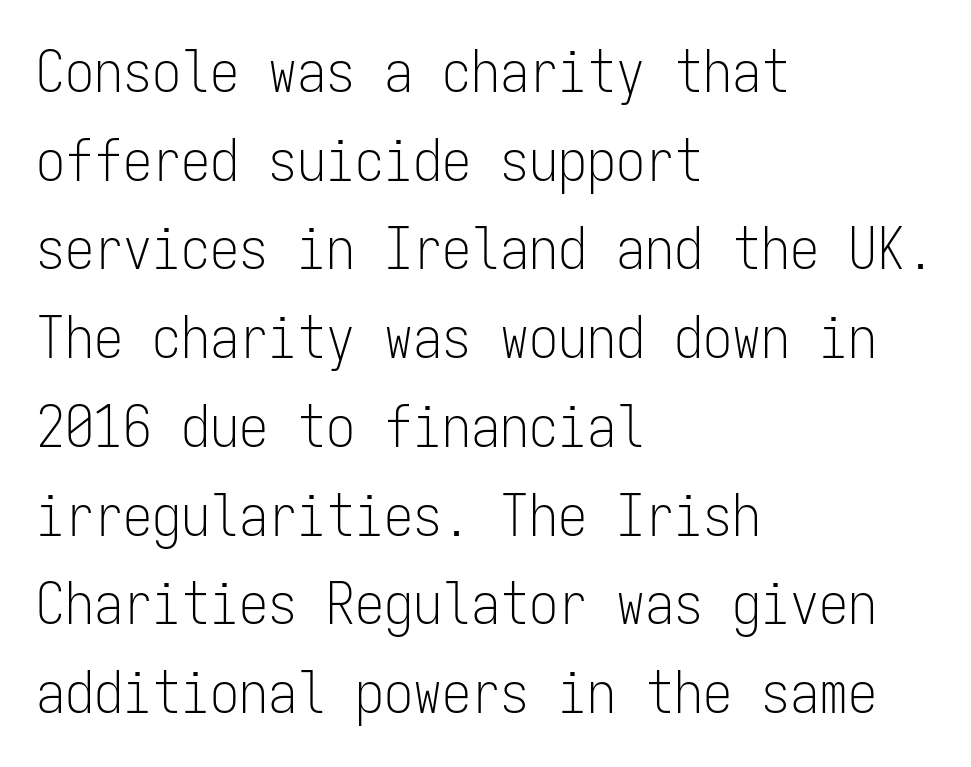
A typesetter would label this face a sans. A student would call this left alignment; a typographer would say flush left, rag right. A normal amount of white space separates one row of letters from the next. Each row of text sits above clean, open space. The rendering keeps characters at their native spacing. Spacing verdict: monospaced, one width for all characters.
